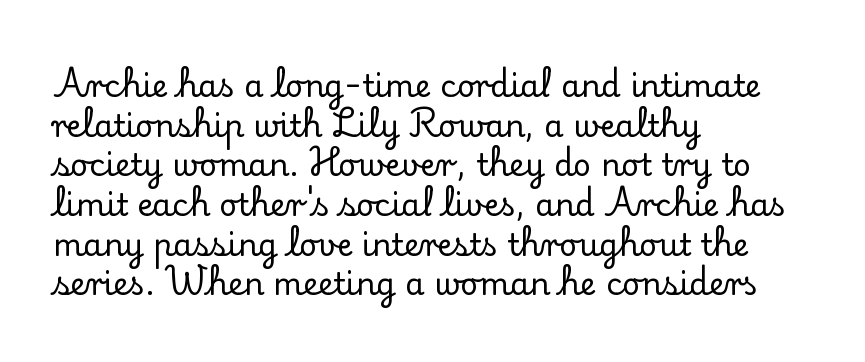
Q: Is the text italic (slanted)? A: No, it is upright.
Q: Is the typeface a serif or a sans-serif typeface? A: Serif.
Q: Is the text underlined? A: No.
Q: How is the paragraph aligned? A: Left-aligned.
Q: Is the spacing between letters normal or unusually wide? A: Normal.
Q: Is the spacing between lines tight, normal or loose? A: Normal.
Q: Width (condensed, normal, or wide)? A: Normal.
Q: Stroke contrast? A: Low.
Q: x-height? A: Small.
Q: Monospaced? A: No.
